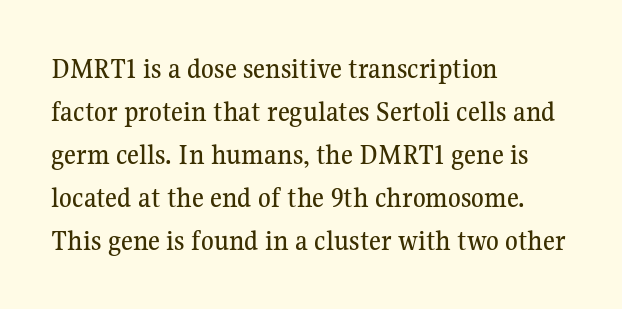
Q: Is the text italic (slanted)? A: No, it is upright.
Q: Is the typeface a serif or a sans-serif typeface? A: Serif.
Q: Is the text underlined? A: No.
Q: How is the paragraph aligned? A: Left-aligned.
Q: Is the spacing between letters normal or unusually wide? A: Normal.
Q: Is the spacing between lines tight, normal or loose? A: Normal.
Q: Width (condensed, normal, or wide)? A: Normal.
Q: Stroke contrast? A: Medium.
Q: x-height? A: Medium.
Q: Monospaced? A: No.
